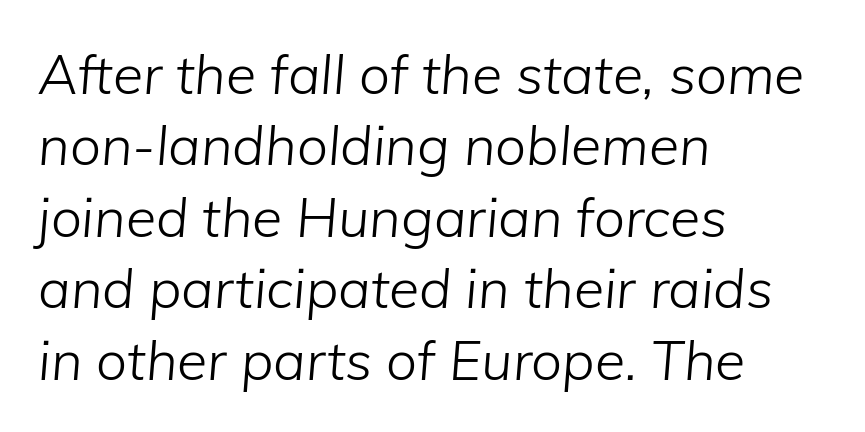
Inter-character spacing is left at the font's built-in metrics. No extra ink here — the face is not bold. Do the characters align in a grid? No, the font is proportional. Slant detected: the letters are inclined. Visually the block forms a straight wall on the left and a jagged coastline on the right.
